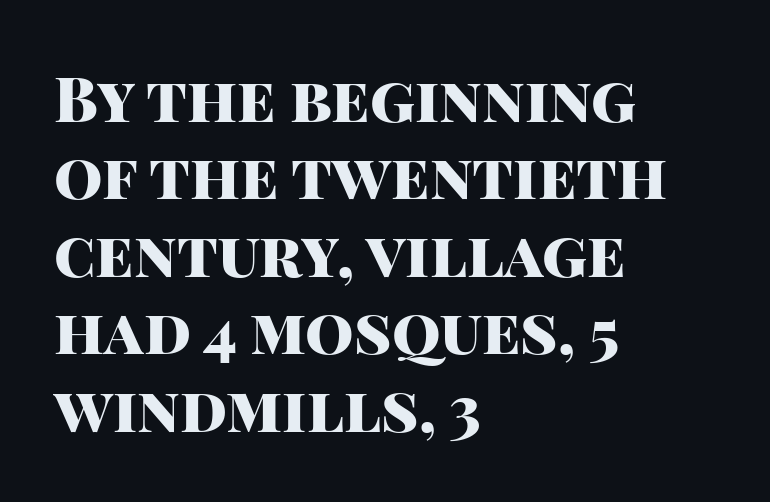
{"serif": "no", "italic": "no", "bold": "yes", "weight": "heavy", "width": "normal", "stroke_contrast": "high", "x_height": "large", "monospaced": "no", "underline": "no", "align": "left", "line_spacing": "normal", "line_spacing_ratio": 1.25, "letter_spacing": "normal", "letter_spacing_em": 0.0, "glyph_px": 62}
